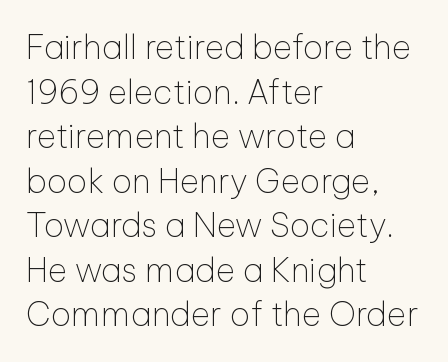
Q: Is the text bold? A: No.
Q: Is the text italic (slanted)? A: No, it is upright.
Q: Is the typeface a serif or a sans-serif typeface? A: Sans-serif.
Q: Is the text underlined? A: No.
Q: How is the paragraph aligned? A: Left-aligned.
Q: Is the spacing between letters normal or unusually wide? A: Normal.
Q: Is the spacing between lines tight, normal or loose? A: Normal.
Q: Width (condensed, normal, or wide)? A: Normal.
Q: Stroke contrast? A: Low.
Q: x-height? A: Medium.
Q: Monospaced? A: No.
